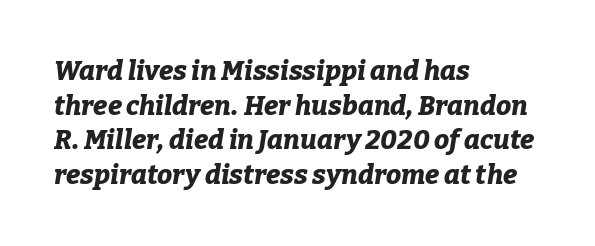
{"italic": "yes", "lean": "right", "slant_degrees": 9, "bold": "yes", "underline": "no", "align": "left", "line_spacing": "normal", "line_spacing_ratio": 1.28, "letter_spacing": "normal", "letter_spacing_em": 0.0, "glyph_px": 27}
